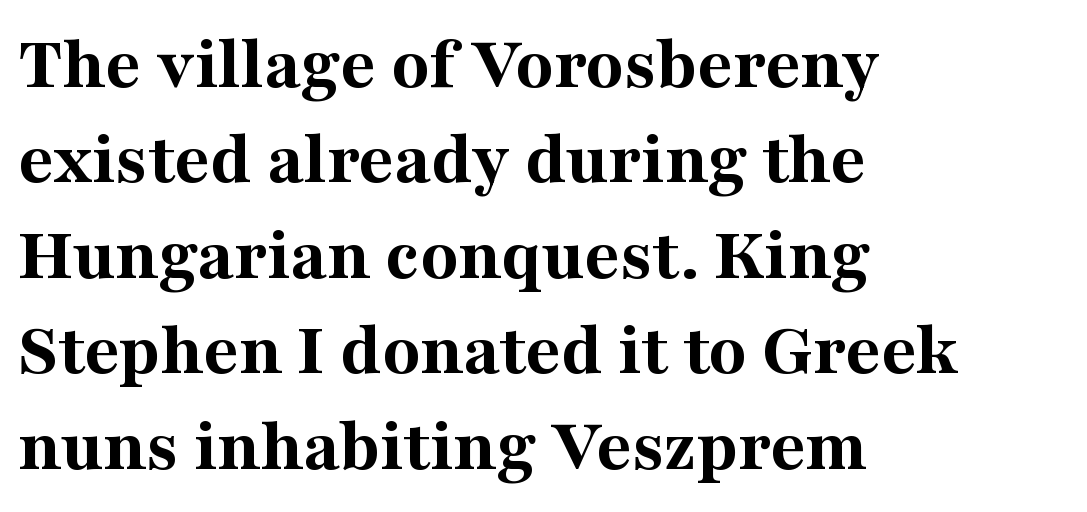
{"serif": "yes", "italic": "no", "bold": "yes", "weight": "bold", "width": "normal", "stroke_contrast": "medium", "x_height": "medium", "monospaced": "no", "underline": "no", "align": "left", "line_spacing_ratio": 1.24, "letter_spacing": "normal", "letter_spacing_em": 0.0, "glyph_px": 77}
